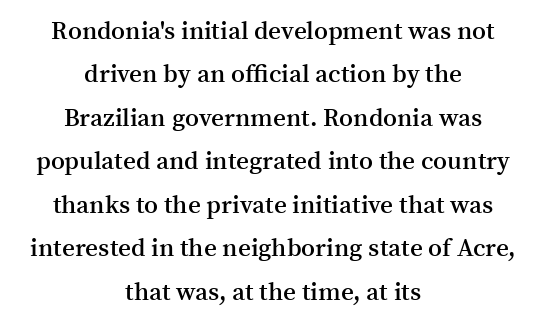
A bare baseline throughout the passage. You could call the tracking neutral — neither tight nor loose. How heavy is the stroke? Medium-heavy — a semibold, shy of bold. The compositor balanced each line on the midline. Notice how the stems are strictly vertical — no italics here.
